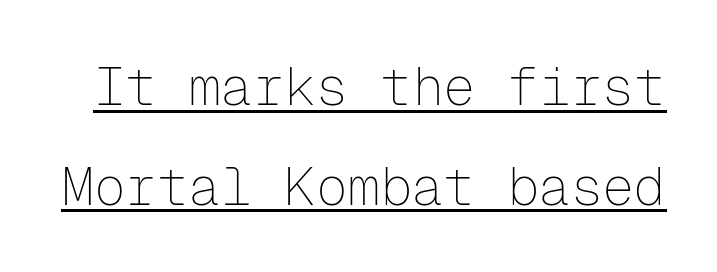
The image shows 53 px thin sans-serif type, upright, monospaced; set line spacing 1.88x, normal letter spacing, underlined; low stroke contrast and a medium x-height.
